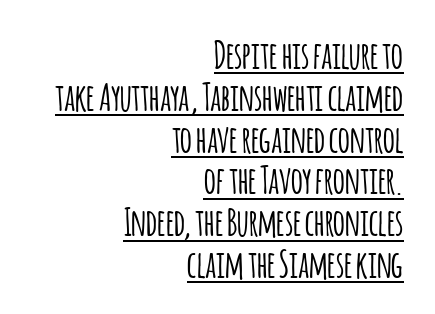
Designer's note — italics off, roman on. Notice how descenders almost collide with the ascenders below — that's tight leading. Does a line run under the words? Yes, clearly. This is sans-serif lettering, the kind often seen on screens and signage. Character widths vary here, with narrow letters taking less room than wide ones. Caption: standard tracking, unaltered.
